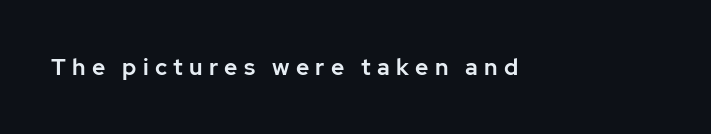
The image shows 23 px text type, upright; set unusually wide letter spacing (+0.27 em), not underlined.
